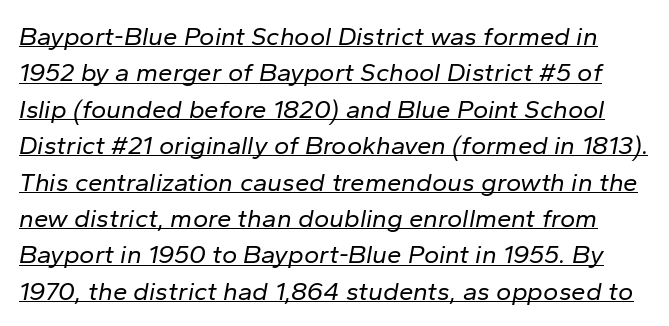
{"italic": "yes", "lean": "right", "slant_degrees": 10, "bold": "no", "underline": "yes", "line_spacing": "normal", "line_spacing_ratio": 1.4, "letter_spacing": "normal", "letter_spacing_em": 0.0, "glyph_px": 26}
